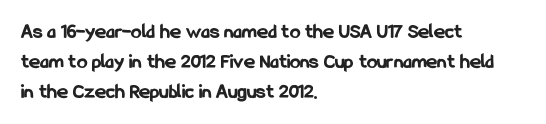
A bare baseline throughout the passage. Heavy-handed strokes throughout: this text is bold. Style check: upright. The setting favours the left margin, as ordinary paragraphs usually do. How are the letters spaced? Ordinarily, with no added tracking.
